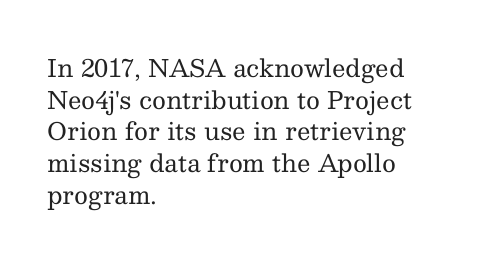
The image shows 24 px text type, upright; set left-aligned, normal line spacing (1.32x), normal letter spacing, not underlined.
